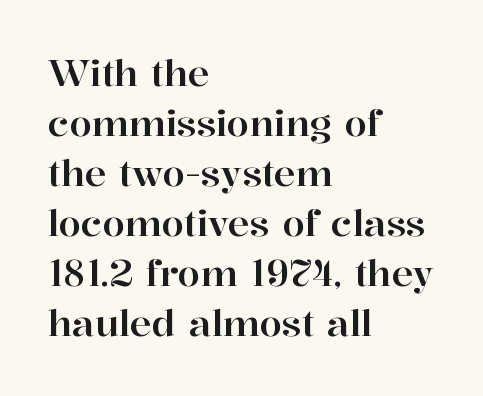
Each new line begins a customary step beneath the previous one. The rendering uses natural spacing where letterforms have individual widths. The passage shown is typeset with a serif family. Line starts are locked; line ends wander. Characters remain perfectly vertical along every line.
